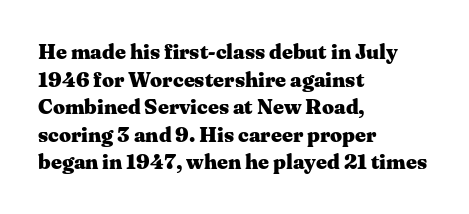
Normally led — the rows are evenly, conventionally spaced. Caption: standard tracking, unaltered. Check the space under the baseline: it is left empty. This sample is left-justified, so line endings fall wherever the words run out. These lines were composed using upright roman letters.
